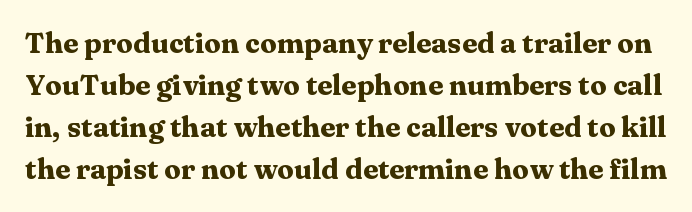
Q: Is the text bold? A: Yes.
Q: Is the text italic (slanted)? A: No, it is upright.
Q: Is the typeface a serif or a sans-serif typeface? A: Serif.
Q: Is the text underlined? A: No.
Q: Is the spacing between letters normal or unusually wide? A: Normal.
Q: Is the spacing between lines tight, normal or loose? A: Normal.
Q: Width (condensed, normal, or wide)? A: Wide.
Q: Stroke contrast? A: Medium.
Q: x-height? A: Medium.
Q: Monospaced? A: No.
